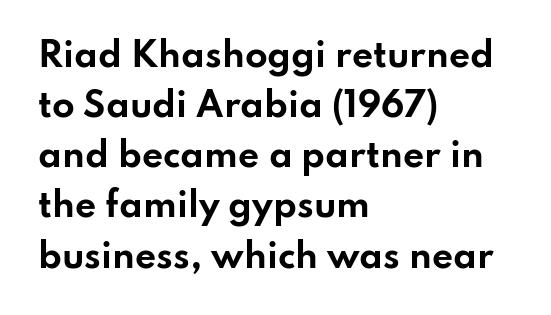
The image shows 33 px bold, wide sans-serif type, upright; set left-aligned, normal line spacing (1.52x), normal letter spacing, not underlined; low stroke contrast and a small x-height.
